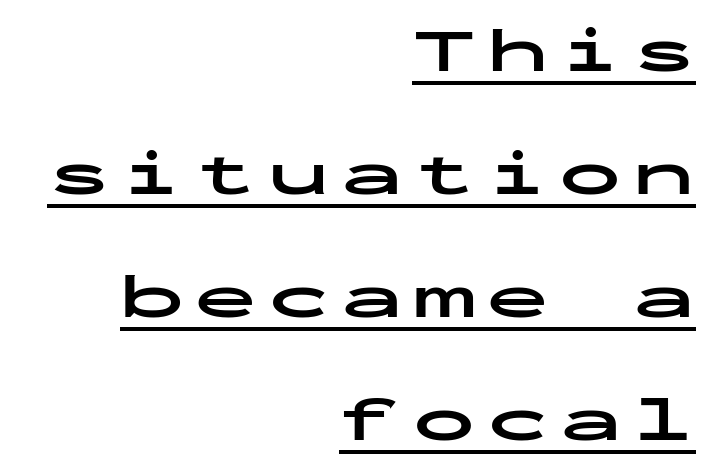
The image shows 63 px bold, wide sans-serif type, upright, monospaced; set right-aligned, loose line spacing (1.95x), underlined; low stroke contrast and a medium x-height.
